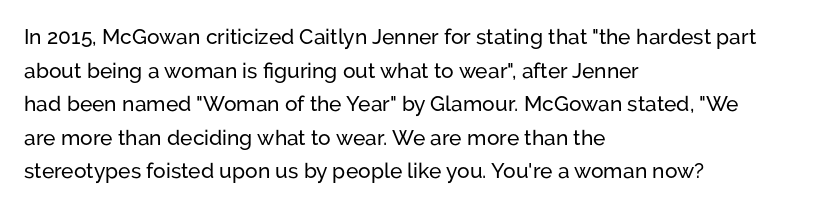
The image shows 21 px text type, upright; set left-aligned, normal line spacing (1.6x), normal letter spacing, not underlined.
